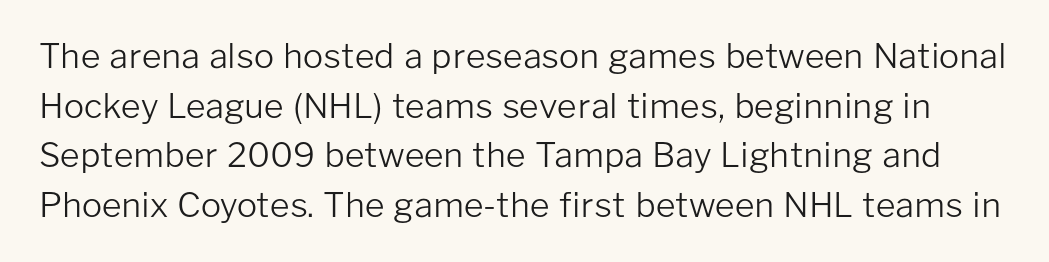
Italic? Not at all — the glyphs are vertical. Weight: regular or lighter. Do the characters align in a grid? No, the font is proportional. This block has exactly the height ordinary leading produces. Unmarked baselines from the first word to the last. The rendering shows plain stroke endings on the letterforms — a sans-serif design.
